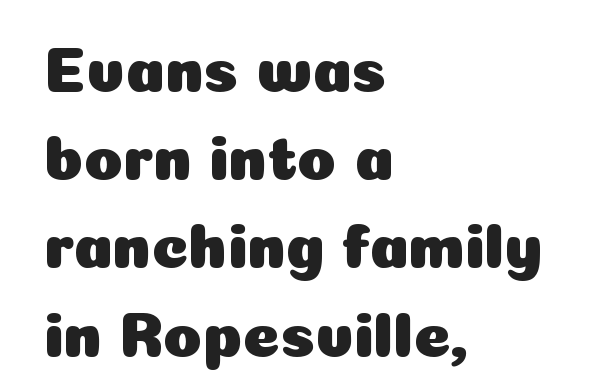
The image shows 63 px sans-serif type, upright; set left-aligned, normal line spacing (1.4x), normal letter spacing, not underlined; low stroke contrast and a medium x-height.
